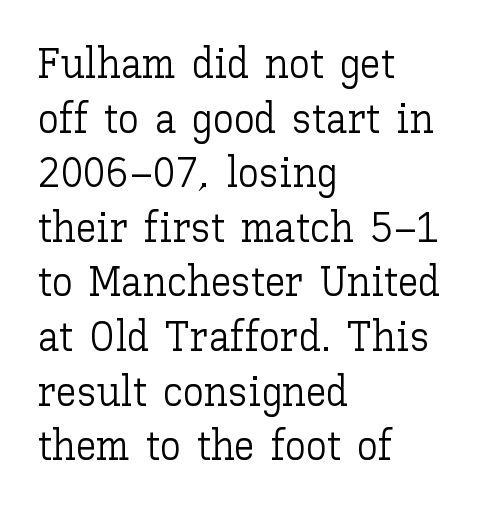
Q: Is the text bold? A: No.
Q: Is the text italic (slanted)? A: No, it is upright.
Q: Is the text underlined? A: No.
Q: How is the paragraph aligned? A: Left-aligned.
Q: Is the spacing between letters normal or unusually wide? A: Normal.
Q: Is the spacing between lines tight, normal or loose? A: Normal.
Q: Width (condensed, normal, or wide)? A: Normal.
Q: Stroke contrast? A: Low.
Q: x-height? A: Medium.
Q: Monospaced? A: No.
